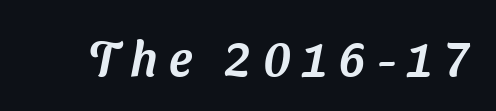
In terms of letterform style, serifs are entirely absent. No word sits above an underline. The tracking reads as deliberately expanded to a designer's eye. Character widths vary here, with narrow letters taking less room than wide ones.
